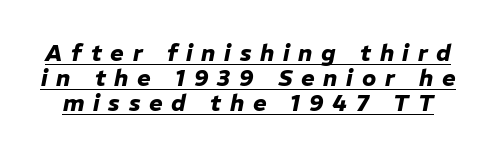
Q: Is the text bold? A: Yes.
Q: Is the text italic (slanted)? A: Yes, it leans right by about 11 degrees.
Q: Is the text underlined? A: Yes.
Q: Is the spacing between letters normal or unusually wide? A: Unusually wide.
Q: Is the spacing between lines tight, normal or loose? A: Tight.
